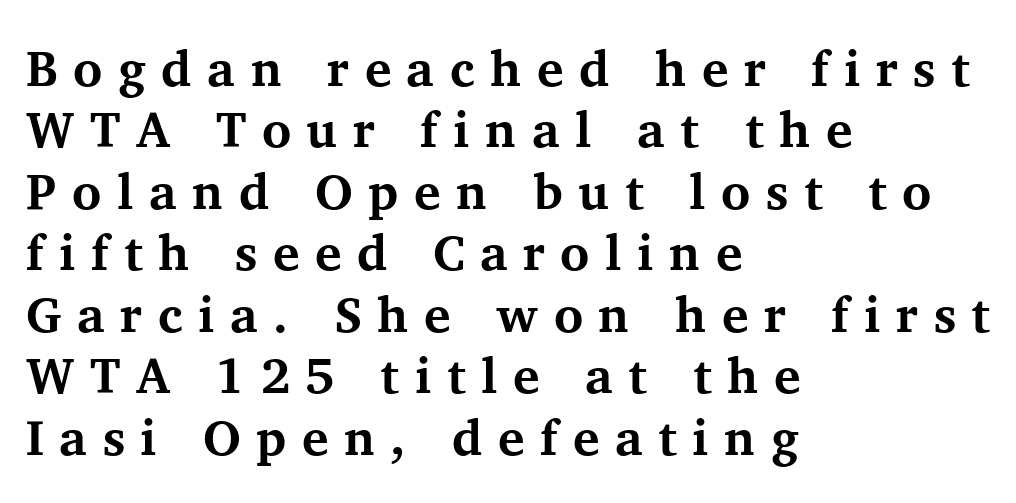
You could not count columns in this text — the font is proportionally spaced. The axis of the letterforms is exactly vertical. In CSS terms this would be text-align: left. Serif or sans? Serif — the stroke terminals have little feet. Descenders are the only things crossing below the line. The rendering uses a bold face; every stroke is thick and dark.
